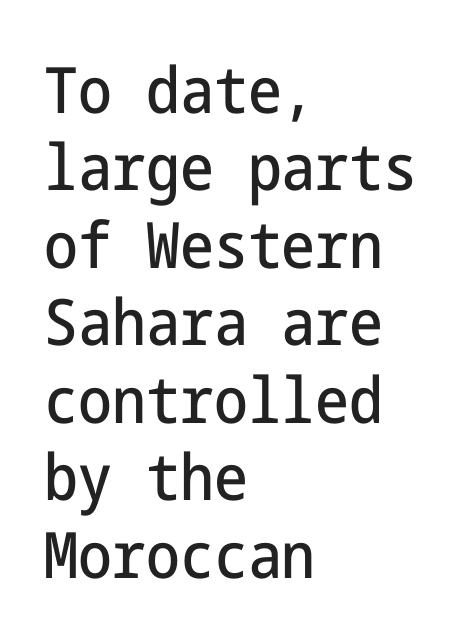
Q: Is the text italic (slanted)? A: No, it is upright.
Q: Is the typeface a serif or a sans-serif typeface? A: Sans-serif.
Q: Is the text underlined? A: No.
Q: How is the paragraph aligned? A: Left-aligned.
Q: Is the spacing between letters normal or unusually wide? A: Normal.
Q: Width (condensed, normal, or wide)? A: Condensed.
Q: Stroke contrast? A: Low.
Q: x-height? A: Medium.
